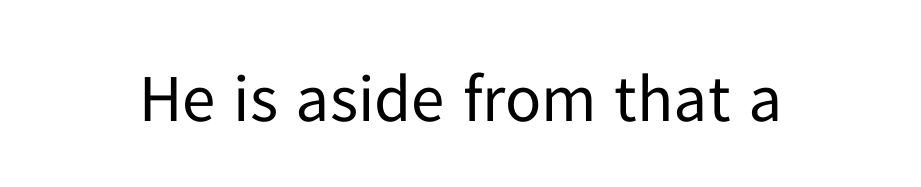
The image shows 67 px regular-weight sans-serif type, upright; set normal letter spacing, not underlined; low stroke contrast and a medium x-height.
